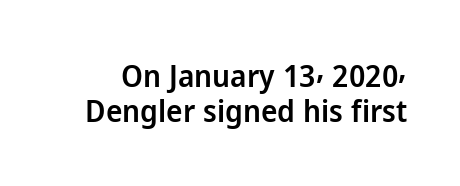
The image shows 31 px semibold sans-serif type, upright; set tight line spacing (1.14x), normal letter spacing, not underlined; low stroke contrast and a medium x-height.
